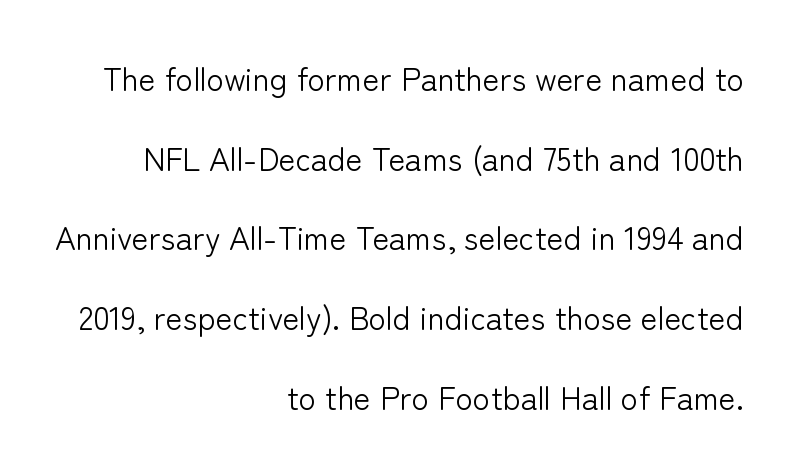
The image shows 32 px light sans-serif type, upright; set right-aligned, loose line spacing (2.49x), normal letter spacing, not underlined; low stroke contrast and a medium x-height.
